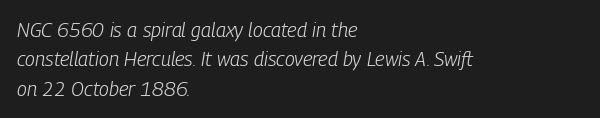
The image shows 20 px text type, italic (leaning right); set left-aligned, normal line spacing (1.47x), normal letter spacing, not underlined.
